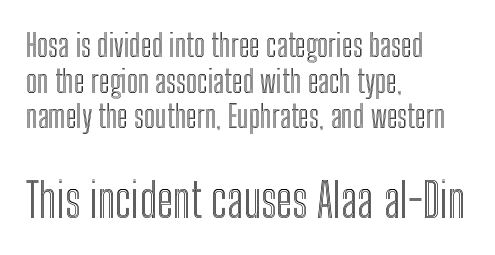
Q: Is the text italic (slanted)? A: No, it is upright.
Q: Is the text underlined? A: No.
Q: How is the paragraph aligned? A: Left-aligned.
Q: Is the spacing between letters normal or unusually wide? A: Normal.
Q: Is the spacing between lines tight, normal or loose? A: Tight.
Q: Which block of text is set in a larger size, the first (top) or the second (bottom)? A: The second (bottom) one.
Q: Width (condensed, normal, or wide)? A: Condensed.
Q: x-height? A: Medium.
Q: Monospaced? A: No.
